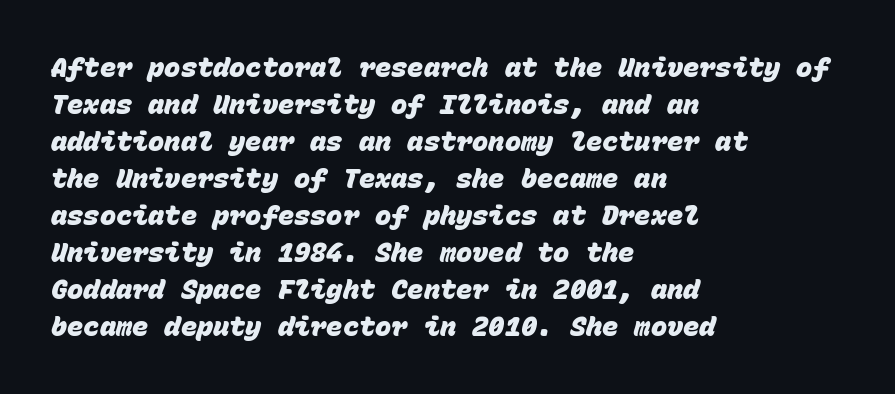
The image shows 27 px bold type; set left-aligned, normal line spacing (1.37x), normal letter spacing, not underlined.
